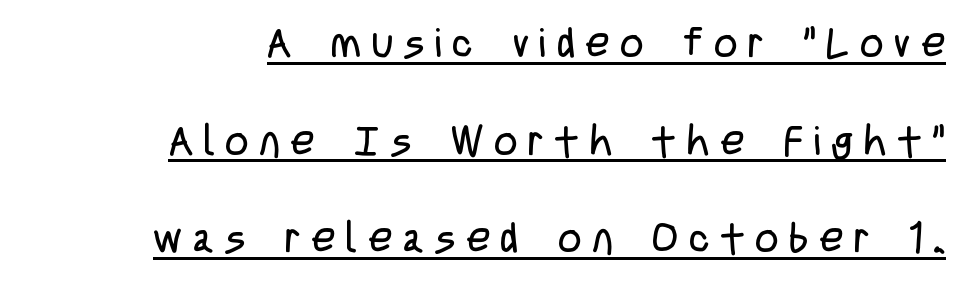
{"serif": "no", "italic": "no", "bold": "no", "weight": "regular", "width": "condensed", "stroke_contrast": "low", "x_height": "large", "monospaced": "no", "underline": "yes", "align": "right", "line_spacing": "loose", "line_spacing_ratio": 2.38, "letter_spacing": "wide", "letter_spacing_em": 0.26, "glyph_px": 41}
